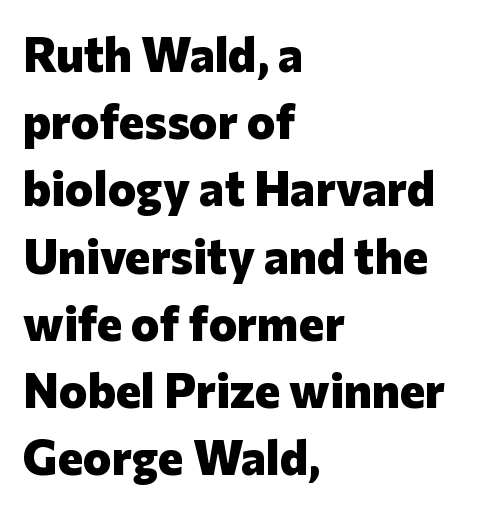
Q: Is the text bold? A: Yes.
Q: Is the text italic (slanted)? A: No, it is upright.
Q: Is the typeface a serif or a sans-serif typeface? A: Sans-serif.
Q: Is the text underlined? A: No.
Q: How is the paragraph aligned? A: Left-aligned.
Q: Is the spacing between letters normal or unusually wide? A: Normal.
Q: Is the spacing between lines tight, normal or loose? A: Normal.
Q: Width (condensed, normal, or wide)? A: Normal.
Q: Stroke contrast? A: Low.
Q: x-height? A: Medium.
Q: Monospaced? A: No.
